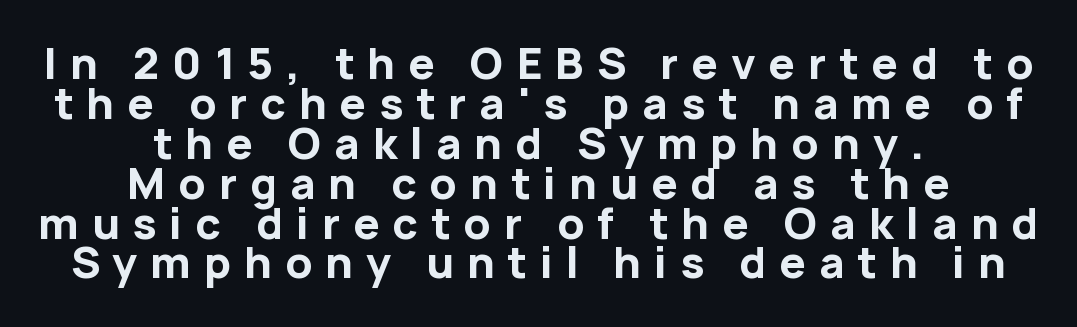
{"serif": "no", "italic": "no", "bold": "yes", "weight": "bold", "width": "normal", "stroke_contrast": "low", "x_height": "medium", "monospaced": "no", "underline": "no", "align": "center", "line_spacing": "tight", "line_spacing_ratio": 0.95, "letter_spacing": "wide", "letter_spacing_em": 0.31, "glyph_px": 42}
